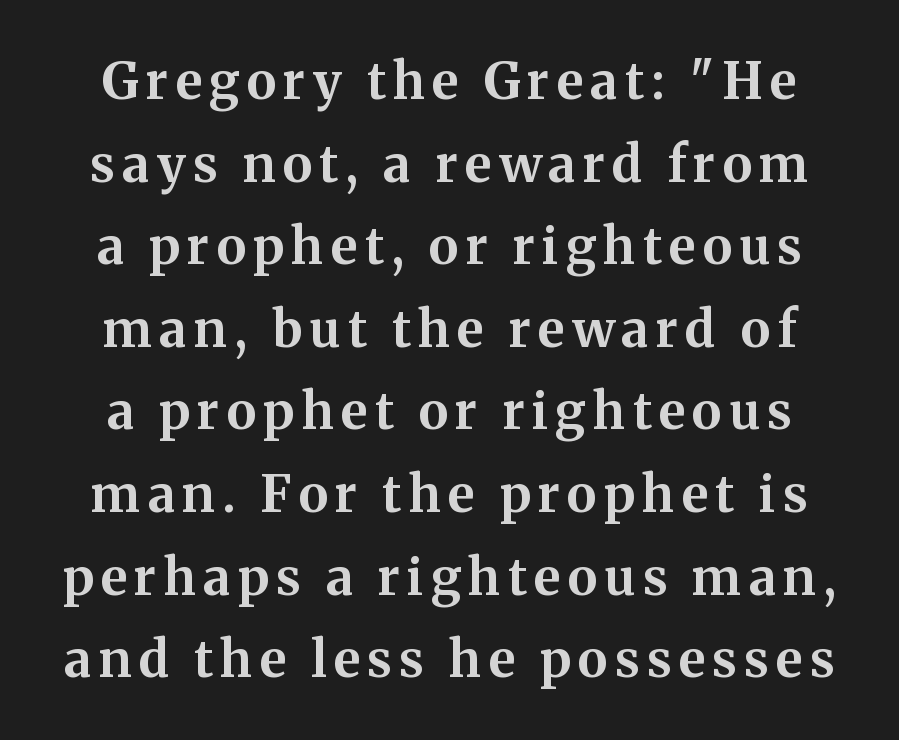
Q: Is the text bold? A: Yes.
Q: Is the text italic (slanted)? A: No, it is upright.
Q: Is the typeface a serif or a sans-serif typeface? A: Serif.
Q: Is the text underlined? A: No.
Q: Is the spacing between lines tight, normal or loose? A: Normal.
Q: Width (condensed, normal, or wide)? A: Normal.
Q: Stroke contrast? A: Medium.
Q: x-height? A: Medium.
Q: Monospaced? A: No.
